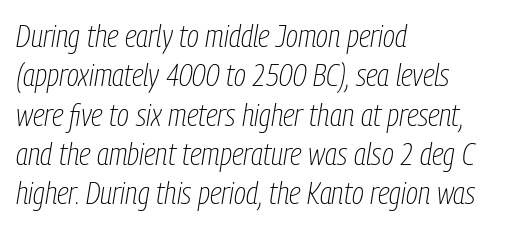
Q: Is the text bold? A: No.
Q: Is the text italic (slanted)? A: Yes, it leans right by about 9 degrees.
Q: Is the text underlined? A: No.
Q: How is the paragraph aligned? A: Left-aligned.
Q: Is the spacing between letters normal or unusually wide? A: Normal.
Q: Width (condensed, normal, or wide)? A: Condensed.
Q: Stroke contrast? A: Low.
Q: x-height? A: Medium.
Q: Monospaced? A: No.
